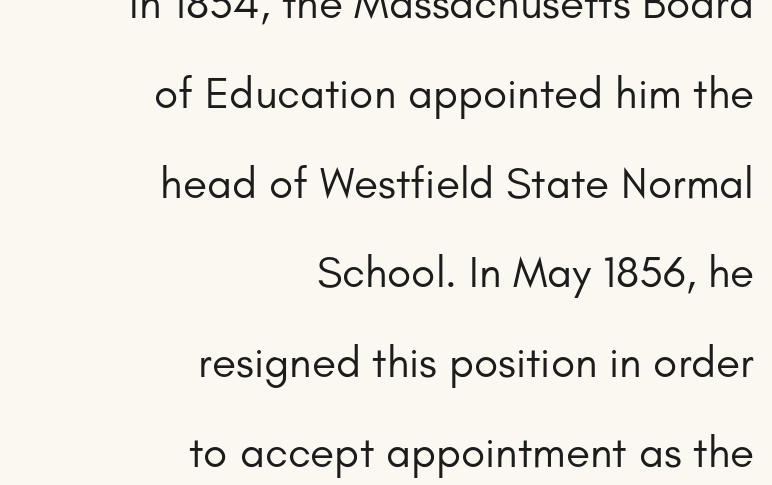
Interline gaps are noticeably wide in this sample. Type without underlining. Typographically, this falls in the sans-serif category. Counters stay open thanks to moderate or lighter strokes. Unlike italic type, these characters show no tilt at all.
